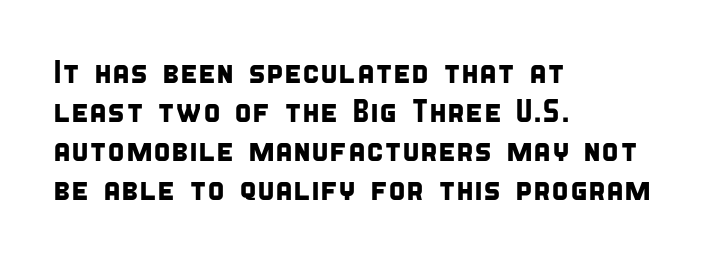
The image shows 32 px condensed sans-serif type; set left-aligned, line spacing 1.22x, normal letter spacing, not underlined; low stroke contrast and a large x-height.
